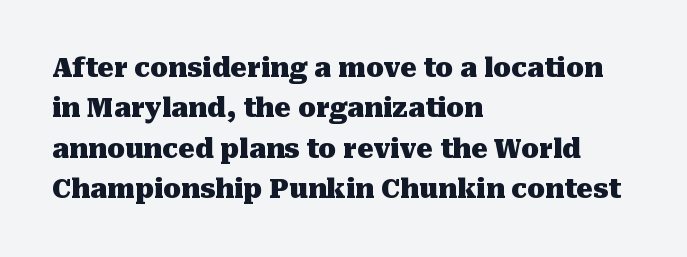
Q: Is the text bold? A: Yes.
Q: Is the text italic (slanted)? A: No, it is upright.
Q: Is the text underlined? A: No.
Q: How is the paragraph aligned? A: Left-aligned.
Q: Is the spacing between letters normal or unusually wide? A: Normal.
Q: Is the spacing between lines tight, normal or loose? A: Normal.
